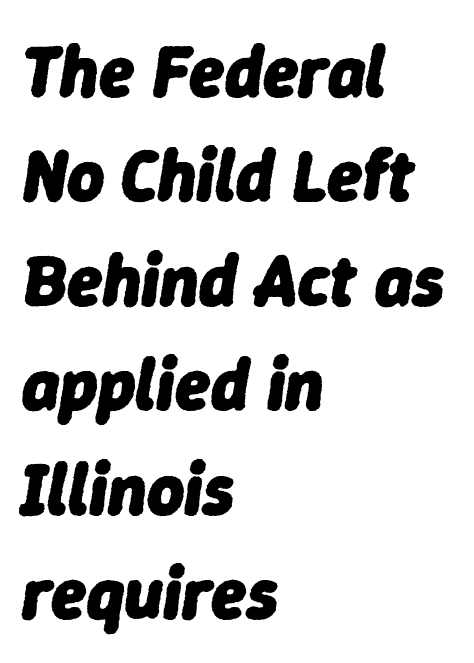
{"italic": "yes", "lean": "right", "slant_degrees": 9, "bold": "yes", "weight": "heavy", "width": "normal", "stroke_contrast": "low", "x_height": "medium", "monospaced": "no", "underline": "no", "align": "left", "line_spacing": "normal", "line_spacing_ratio": 1.45, "letter_spacing": "normal", "letter_spacing_em": 0.0, "glyph_px": 72}
